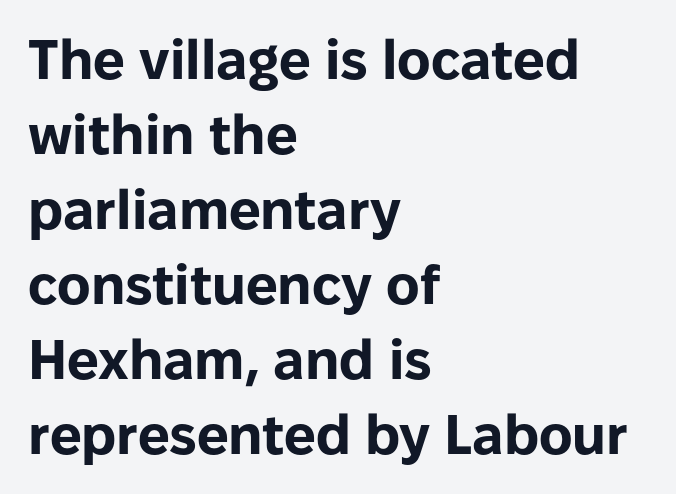
The image shows 56 px bold sans-serif type, upright; set left-aligned, normal line spacing (1.34x), normal letter spacing, not underlined; low stroke contrast and a medium x-height.
